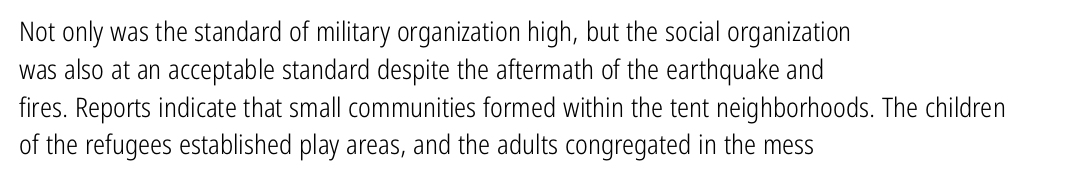
Q: Is the text bold? A: No.
Q: Is the text italic (slanted)? A: No, it is upright.
Q: Is the text underlined? A: No.
Q: How is the paragraph aligned? A: Left-aligned.
Q: Is the spacing between letters normal or unusually wide? A: Normal.
Q: Is the spacing between lines tight, normal or loose? A: Normal.
